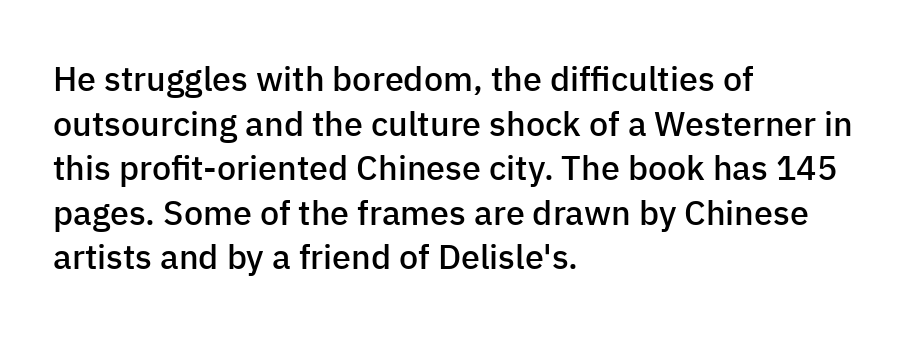
The space between consecutive lines is moderate. Weight check: semibold — heavier than regular, not quite bold. The space beneath each line is pristine and unruled. Looks like regular typesetting: each glyph gets only the width it needs. The characters display no serif detailing; their extremities are plain. The text block is weighted toward the left margin, trailing off unevenly rightward.
